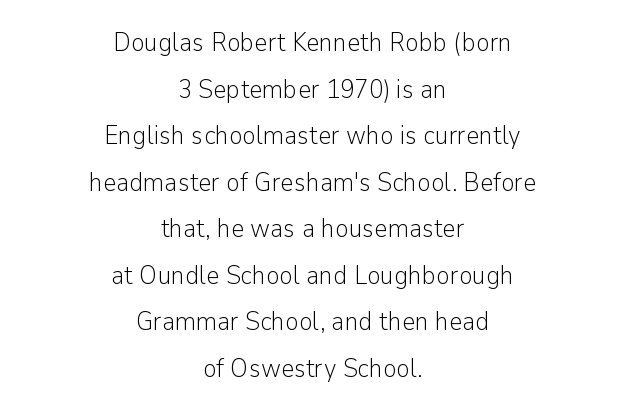
Q: Is the text bold? A: No.
Q: Is the text italic (slanted)? A: No, it is upright.
Q: Is the text underlined? A: No.
Q: How is the paragraph aligned? A: Centered.
Q: Is the spacing between letters normal or unusually wide? A: Normal.
